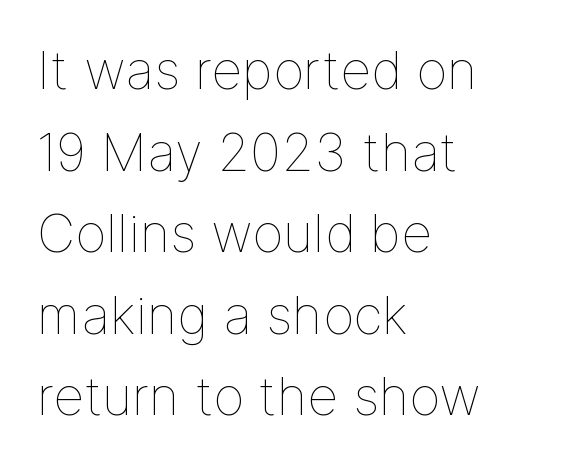
{"italic": "no", "bold": "no", "weight": "thin", "width": "normal", "stroke_contrast": "low", "x_height": "medium", "monospaced": "no", "underline": "no", "align": "left", "line_spacing": "normal", "line_spacing_ratio": 1.54, "letter_spacing": "normal", "letter_spacing_em": 0.0, "glyph_px": 53}
